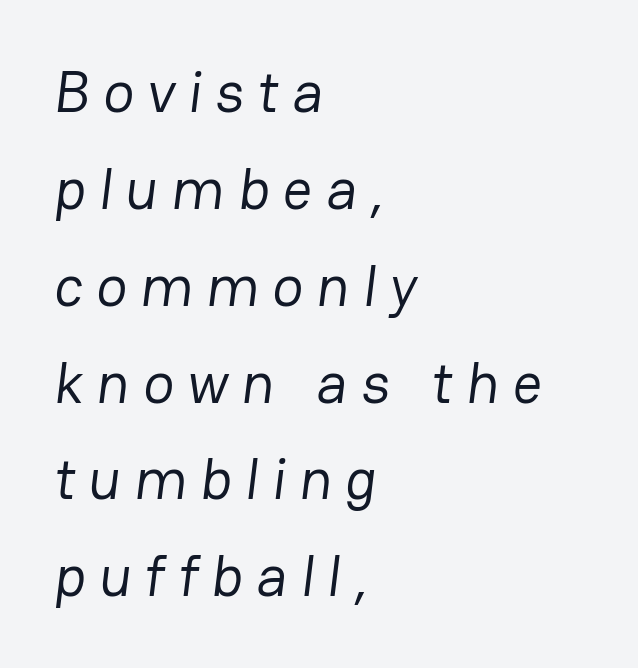
The image shows 58 px regular-weight sans-serif type; set left-aligned, normal line spacing (1.67x), unusually wide letter spacing (+0.23 em), not underlined; low stroke contrast and a medium x-height.
